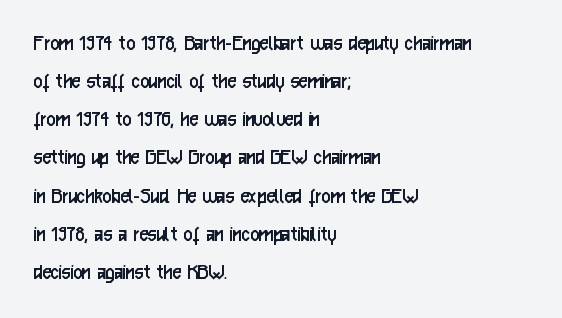
The image shows 24 px text type, upright; set left-aligned, normal line spacing (1.59x), normal letter spacing, not underlined.
